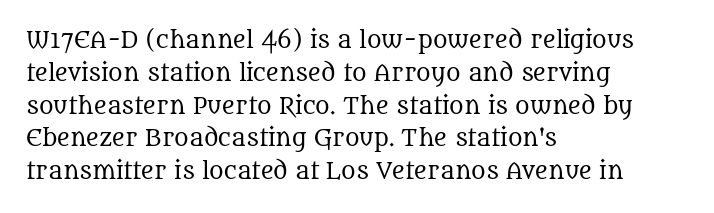
Q: Is the text bold? A: No.
Q: Is the text italic (slanted)? A: No, it is upright.
Q: Is the text underlined? A: No.
Q: How is the paragraph aligned? A: Left-aligned.
Q: Is the spacing between letters normal or unusually wide? A: Normal.
Q: Is the spacing between lines tight, normal or loose? A: Normal.
